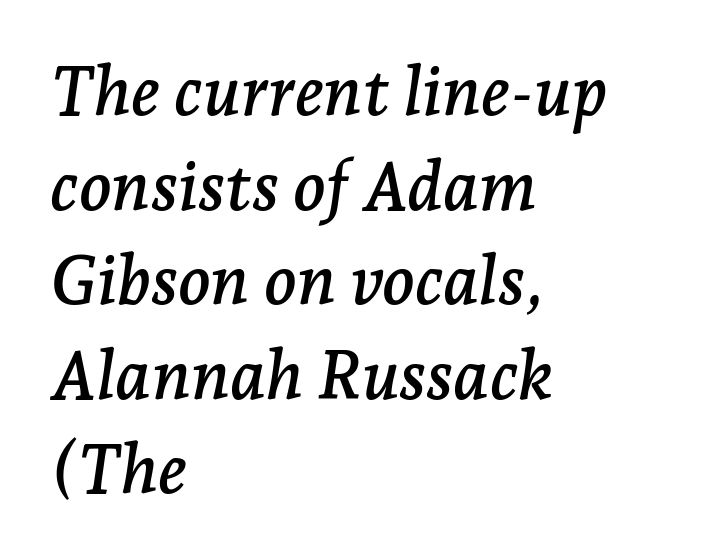
Q: Is the text italic (slanted)? A: Yes, it leans right by about 7 degrees.
Q: Is the typeface a serif or a sans-serif typeface? A: Serif.
Q: Is the text underlined? A: No.
Q: How is the paragraph aligned? A: Left-aligned.
Q: Is the spacing between letters normal or unusually wide? A: Normal.
Q: Is the spacing between lines tight, normal or loose? A: Normal.
Q: Width (condensed, normal, or wide)? A: Normal.
Q: Stroke contrast? A: Low.
Q: x-height? A: Medium.
Q: Monospaced? A: No.
